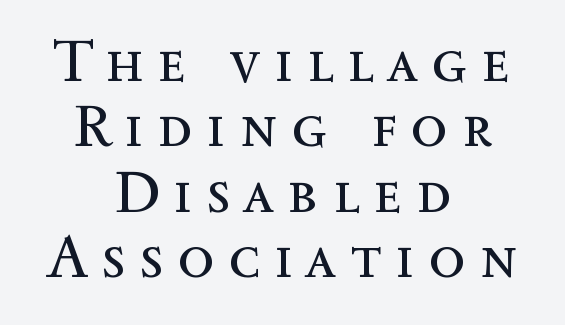
Q: Is the text bold? A: No.
Q: Is the text italic (slanted)? A: No, it is upright.
Q: Is the text underlined? A: No.
Q: How is the paragraph aligned? A: Centered.
Q: Is the spacing between letters normal or unusually wide? A: Unusually wide.
Q: Is the spacing between lines tight, normal or loose? A: Tight.
Q: Width (condensed, normal, or wide)? A: Normal.
Q: x-height? A: Medium.
Q: Monospaced? A: No.
